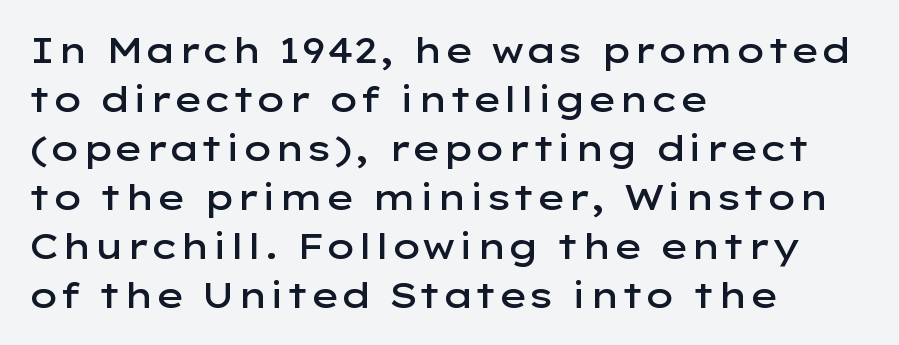
Underlining? Definitely not there. The type family on display is of the sans-serif kind. I'd describe the lettering as semibold — firm but not a full bold. Every row of glyphs begins at an identical x-position on the left.
